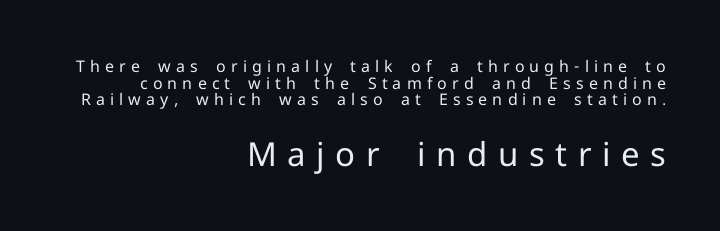
The image shows 33 px regular-weight sans-serif type, upright; set right-aligned, tight line spacing (1.04x), unusually wide letter spacing (+0.32 em), not underlined; the second (bottom) block is 2.06x larger; low stroke contrast and a medium x-height.
